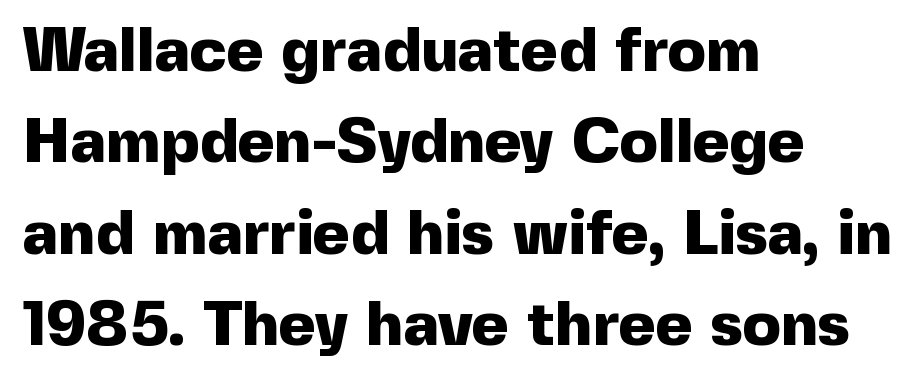
{"serif": "no", "italic": "no", "bold": "yes", "weight": "heavy", "width": "normal", "x_height": "medium", "monospaced": "no", "underline": "no", "align": "left", "line_spacing": "normal", "line_spacing_ratio": 1.45, "letter_spacing": "normal", "letter_spacing_em": 0.0, "glyph_px": 63}
